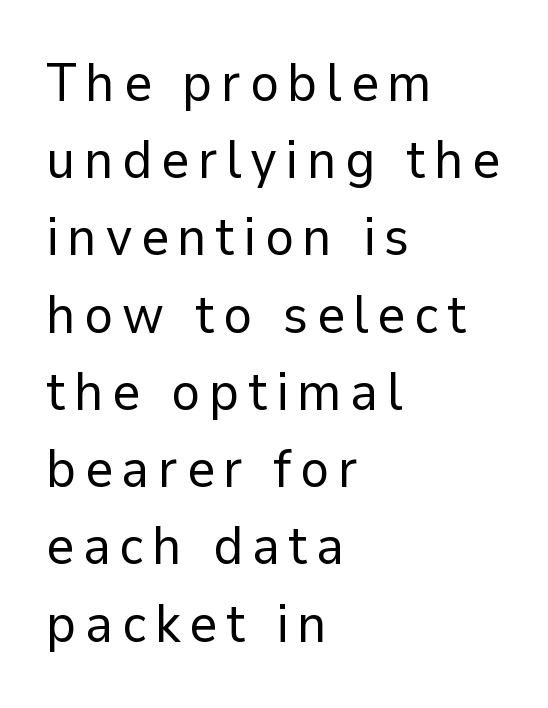
Q: Is the text bold? A: No.
Q: Is the text italic (slanted)? A: No, it is upright.
Q: Is the typeface a serif or a sans-serif typeface? A: Sans-serif.
Q: Is the text underlined? A: No.
Q: How is the paragraph aligned? A: Left-aligned.
Q: Is the spacing between lines tight, normal or loose? A: Normal.
Q: Width (condensed, normal, or wide)? A: Normal.
Q: Stroke contrast? A: Low.
Q: x-height? A: Medium.
Q: Monospaced? A: No.
